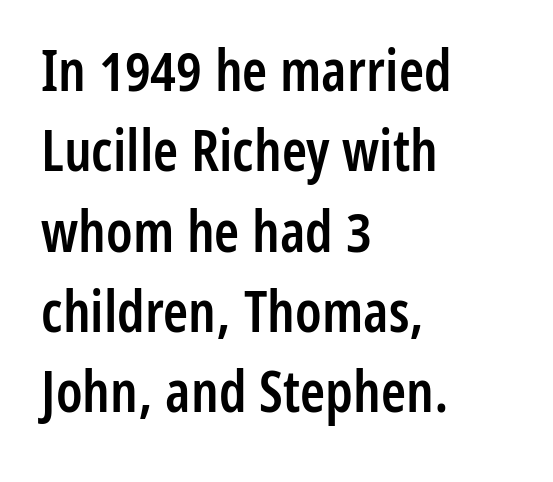
{"serif": "no", "italic": "no", "bold": "semi", "weight": "semibold", "width": "condensed", "stroke_contrast": "low", "x_height": "medium", "monospaced": "no", "underline": "no", "align": "left", "line_spacing": "normal", "line_spacing_ratio": 1.41, "letter_spacing": "normal", "letter_spacing_em": 0.0, "glyph_px": 57}
